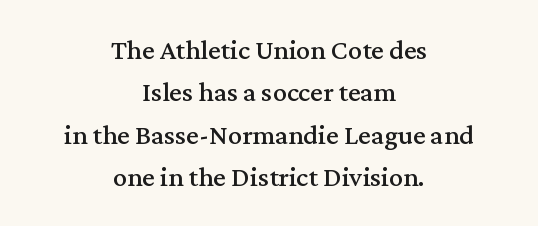
The image shows 28 px serif type, upright; set centered, normal line spacing (1.51x), normal letter spacing, not underlined; medium stroke contrast and a medium x-height.
